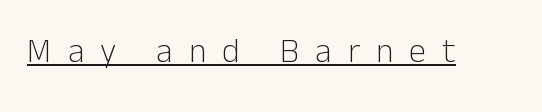
The image shows 34 px light sans-serif type, upright; set unusually wide letter spacing (+0.47 em), underlined; low stroke contrast and a medium x-height.
